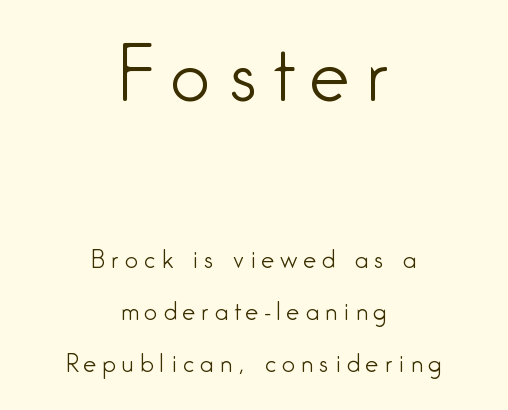
{"serif": "no", "italic": "no", "bold": "no", "weight": "light", "width": "condensed", "stroke_contrast": "low", "x_height": "medium", "monospaced": "no", "underline": "no", "align": "center", "line_spacing": "loose", "line_spacing_ratio": 2.26, "letter_spacing": "wide", "letter_spacing_em": 0.27, "larger_block": "first", "size_ratio": 3.04, "glyph_px": 70}
